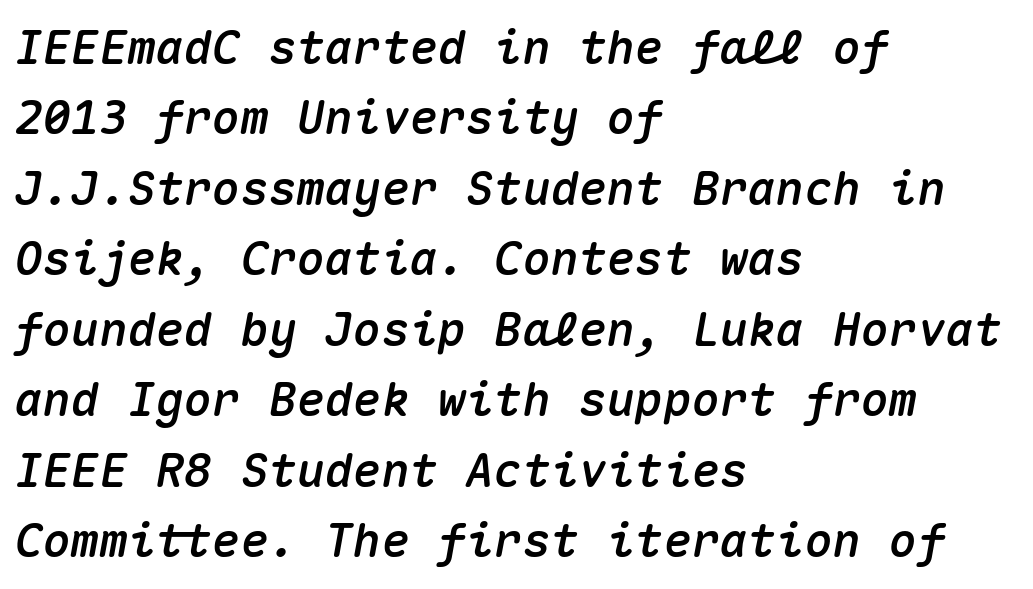
{"italic": "yes", "lean": "right", "slant_degrees": 10, "width": "normal", "stroke_contrast": "medium", "x_height": "medium", "monospaced": "yes", "underline": "no", "align": "left", "line_spacing": "normal", "line_spacing_ratio": 1.5, "letter_spacing": "normal", "letter_spacing_em": 0.0, "glyph_px": 47}
